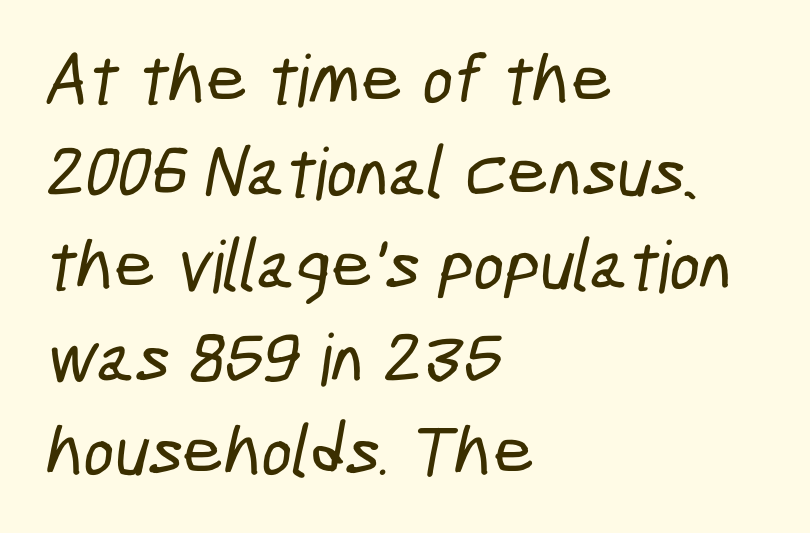
Rule under the text: the space is simply empty. Character widths vary here, with narrow letters taking less room than wide ones. Typeset ragged right — the left edge is the straight one. What's the leading like? Ordinary, nothing unusual.
